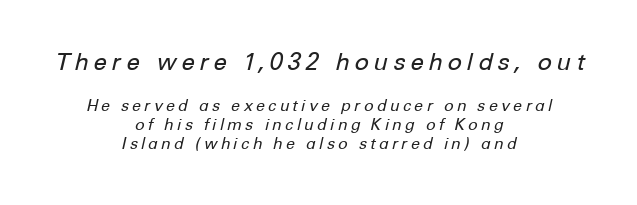
{"italic": "yes", "lean": "right", "slant_degrees": 12, "bold": "no", "underline": "no", "align": "center", "line_spacing_ratio": 1.17, "larger_block": "first", "size_ratio": 1.5, "glyph_px": 24}
